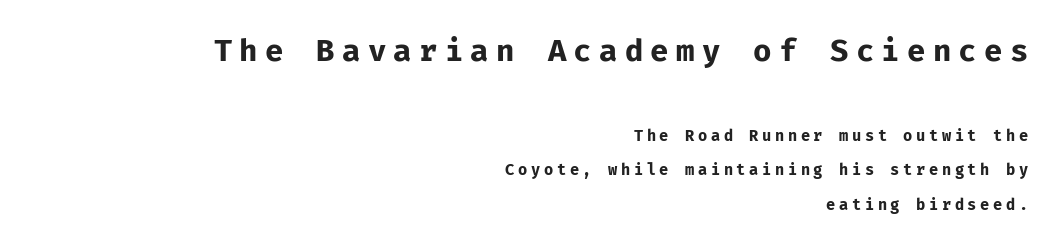
Observe the wide spacing: letters keep a clear distance from each other. Reading top to bottom, the characters get smaller at the block break. What kind of face is this? One without serifs — a sans. Italic? Not at all — the glyphs are vertical. This rendering uses right alignment, leaving the left contour irregular. Heavy-handed strokes throughout: this text is bold.
